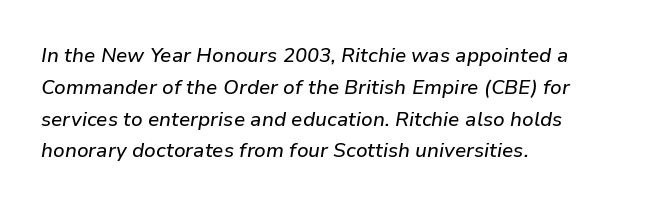
A typesetter would mark this as italic. Each word holds together tightly as a unit, with standard inter-letter gaps. Left-aligned paragraph, ragged on the right. Has an underline been added? It has not.
